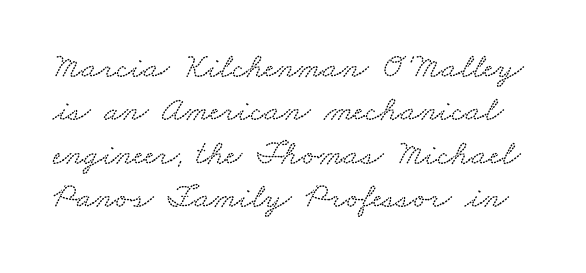
{"serif": "yes", "width": "wide", "stroke_contrast": "medium", "x_height": "small", "monospaced": "no", "underline": "no", "line_spacing_ratio": 1.24, "letter_spacing": "normal", "letter_spacing_em": 0.0, "glyph_px": 35}
